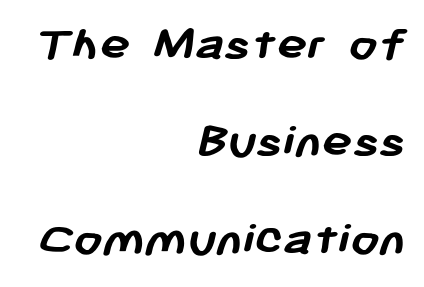
The paragraph shown leans on its right margin. The characters display no serif detailing; their extremities are plain. Quick note: underline off. Each letter keeps its own natural width here, so spacing adapts to shape. Stroke thickness is high; the sample reads as a true bold.
